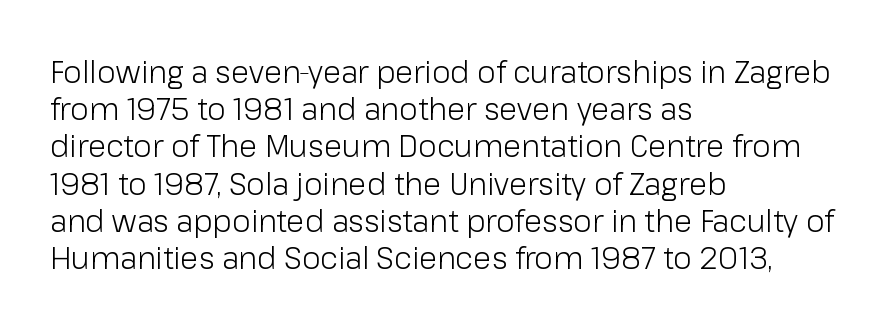
{"serif": "no", "italic": "no", "bold": "no", "weight": "light", "width": "normal", "stroke_contrast": "low", "x_height": "medium", "monospaced": "no", "underline": "no", "align": "left", "line_spacing_ratio": 1.24, "letter_spacing": "normal", "letter_spacing_em": 0.0, "glyph_px": 30}
